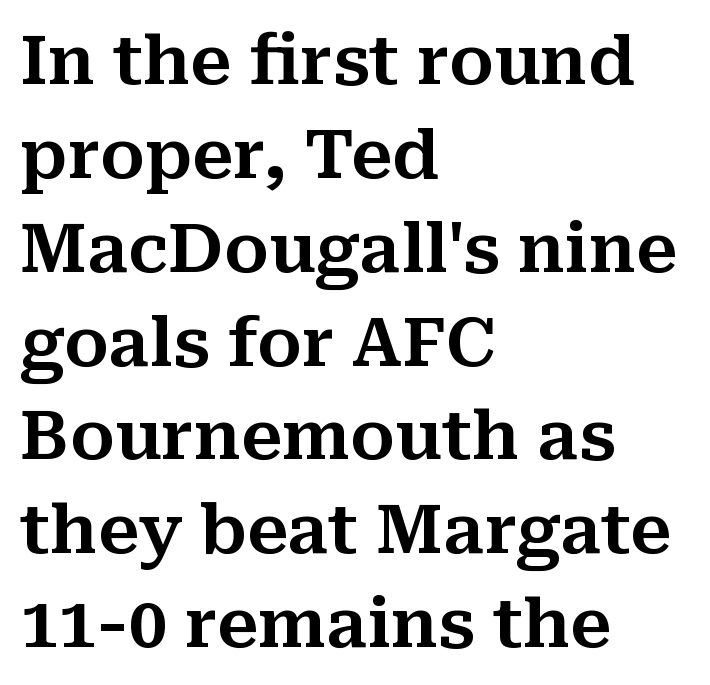
Q: Is the text italic (slanted)? A: No, it is upright.
Q: Is the typeface a serif or a sans-serif typeface? A: Serif.
Q: Is the text underlined? A: No.
Q: How is the paragraph aligned? A: Left-aligned.
Q: Is the spacing between letters normal or unusually wide? A: Normal.
Q: Is the spacing between lines tight, normal or loose? A: Normal.
Q: Width (condensed, normal, or wide)? A: Normal.
Q: Stroke contrast? A: Medium.
Q: x-height? A: Medium.
Q: Monospaced? A: No.
